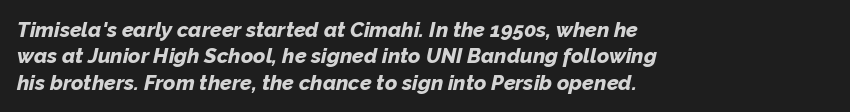
Q: Is the text bold? A: Yes.
Q: Is the text italic (slanted)? A: Yes, it leans right by about 12 degrees.
Q: Is the text underlined? A: No.
Q: How is the paragraph aligned? A: Left-aligned.
Q: Is the spacing between letters normal or unusually wide? A: Normal.
Q: Is the spacing between lines tight, normal or loose? A: Normal.
